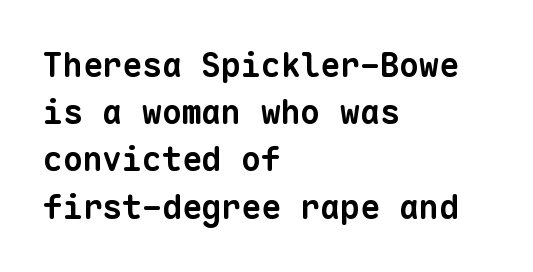
{"serif": "no", "bold": "yes", "weight": "bold", "width": "normal", "stroke_contrast": "low", "x_height": "medium", "monospaced": "yes", "underline": "no", "align": "left", "line_spacing": "normal", "line_spacing_ratio": 1.43, "letter_spacing": "normal", "letter_spacing_em": 0.0, "glyph_px": 33}
